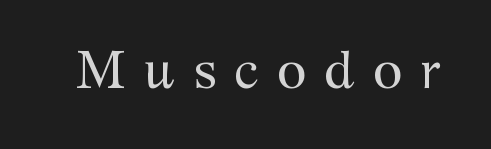
Q: Is the text bold? A: No.
Q: Is the text italic (slanted)? A: No, it is upright.
Q: Is the typeface a serif or a sans-serif typeface? A: Serif.
Q: Is the text underlined? A: No.
Q: Is the spacing between letters normal or unusually wide? A: Unusually wide.
Q: Width (condensed, normal, or wide)? A: Normal.
Q: Stroke contrast? A: Medium.
Q: x-height? A: Medium.
Q: Monospaced? A: No.
